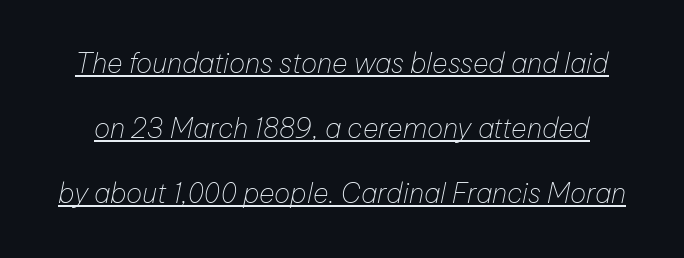
Q: Is the text bold? A: No.
Q: Is the text italic (slanted)? A: Yes, it leans right by about 12 degrees.
Q: Is the text underlined? A: Yes.
Q: Is the spacing between letters normal or unusually wide? A: Normal.
Q: Is the spacing between lines tight, normal or loose? A: Loose.
